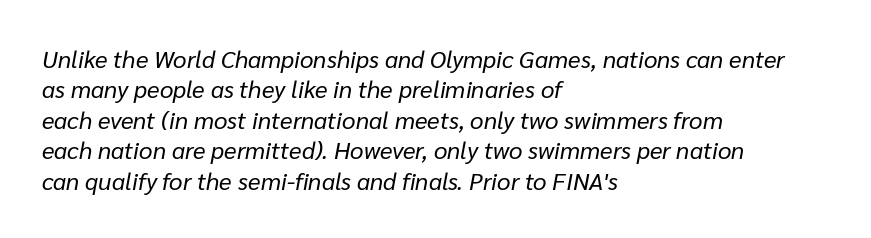
The image shows 24 px text type, italic (leaning right); set left-aligned, normal line spacing (1.27x), normal letter spacing, not underlined.
